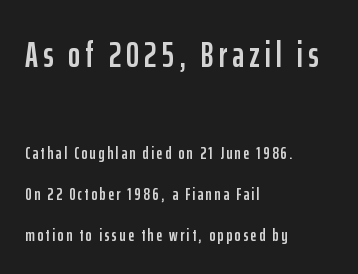
Q: Is the text italic (slanted)? A: No, it is upright.
Q: Is the typeface a serif or a sans-serif typeface? A: Sans-serif.
Q: Is the text underlined? A: No.
Q: How is the paragraph aligned? A: Left-aligned.
Q: Is the spacing between lines tight, normal or loose? A: Loose.
Q: Which block of text is set in a larger size, the first (top) or the second (bottom)? A: The first (top) one.
Q: Width (condensed, normal, or wide)? A: Condensed.
Q: Stroke contrast? A: Low.
Q: x-height? A: Medium.
Q: Monospaced? A: No.
